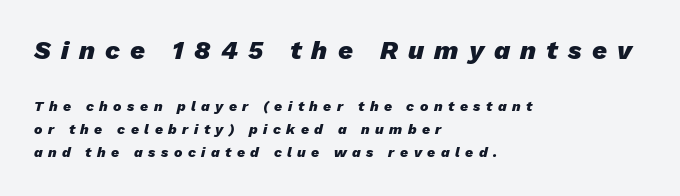
Q: Is the text bold? A: Yes.
Q: Is the text italic (slanted)? A: Yes, it leans right by about 13 degrees.
Q: Is the text underlined? A: No.
Q: How is the paragraph aligned? A: Left-aligned.
Q: Is the spacing between letters normal or unusually wide? A: Unusually wide.
Q: Is the spacing between lines tight, normal or loose? A: Normal.
Q: Which block of text is set in a larger size, the first (top) or the second (bottom)? A: The first (top) one.
